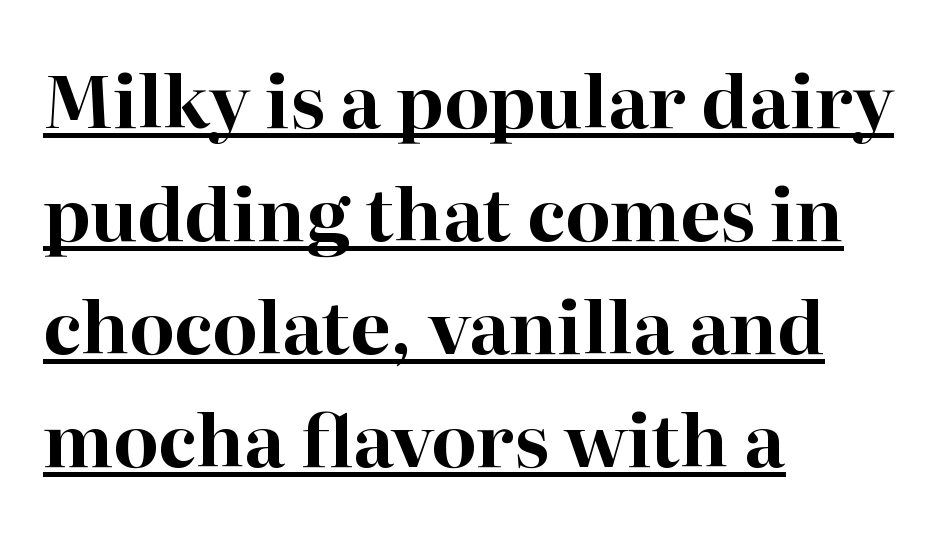
This is serif lettering, the kind often seen in printed books. The paragraph has a hard left edge and a soft right edge. Compared with an ordinary text face, these strokes are far heavier — a full bold. A typesetter would call this proportional, since set widths differ per character.
